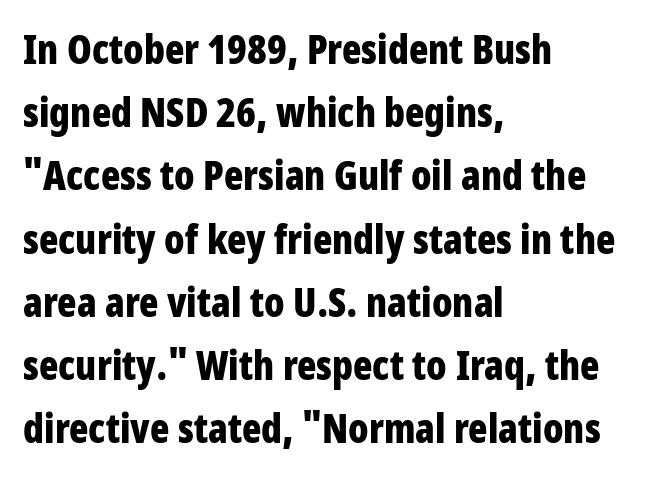
The image shows 40 px bold, condensed sans-serif type, upright; set left-aligned, normal line spacing (1.58x), normal letter spacing, not underlined; low stroke contrast and a large x-height.
